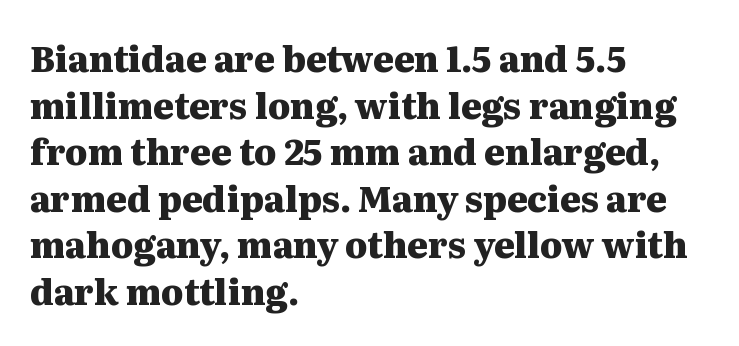
The image shows 35 px heavy, wide serif type, upright; set left-aligned, normal line spacing (1.33x), normal letter spacing, not underlined; medium stroke contrast and a medium x-height.
